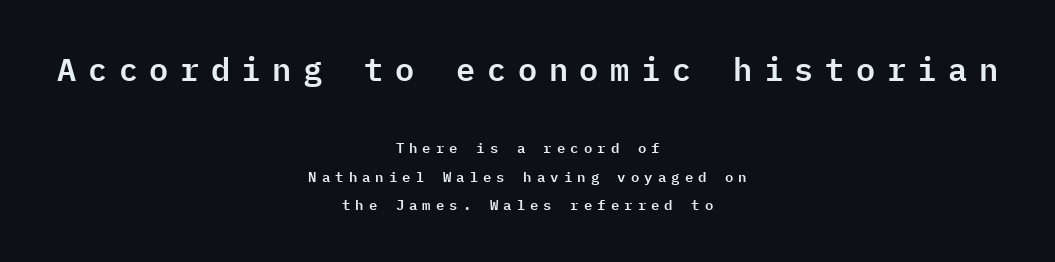
Size hierarchy here favors the leading block over the trailing one. A typesetter would call this monospace, since all characters share one set width. The rendering inserts visible extra space after every character. Anything drawn beneath the words? Only blank space. These lines are composed in type without serifs.
